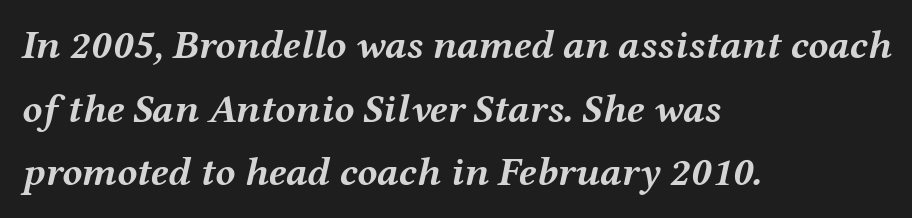
The lines are quadded left. Notice how thick the strokes are: this is what a full bold looks like. Descenders hang freely into open space. Proportional: the letters do not fall into vertical columns.
